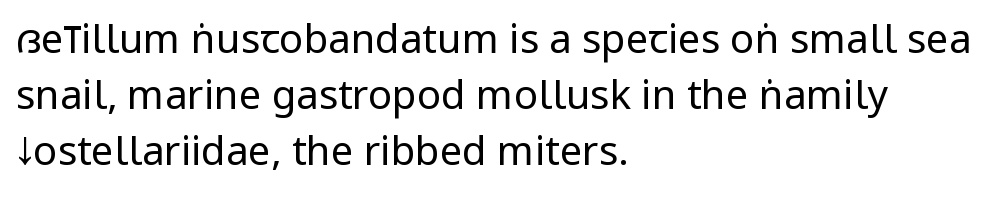
{"serif": "no", "italic": "no", "bold": "no", "weight": "regular", "width": "condensed", "stroke_contrast": "low", "underline": "no", "align": "left", "line_spacing": "normal", "line_spacing_ratio": 1.4, "letter_spacing": "normal", "letter_spacing_em": 0.0, "glyph_px": 40}
